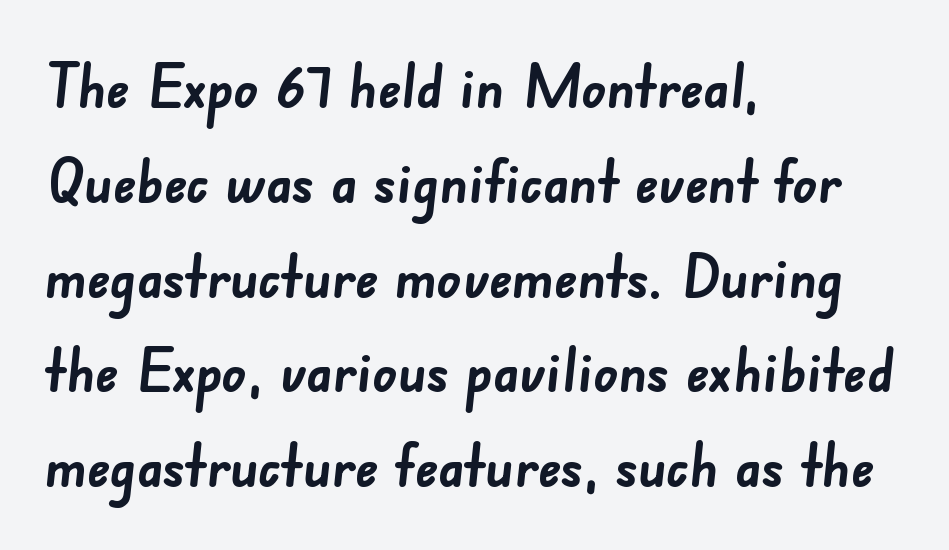
The image shows 60 px semibold sans-serif type; set left-aligned, normal line spacing (1.58x), normal letter spacing, not underlined; low stroke contrast and a small x-height.
